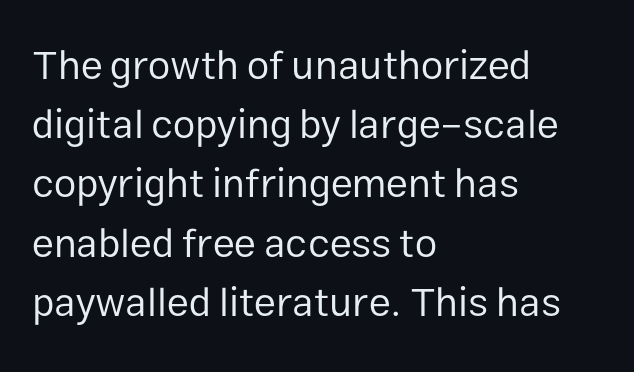
The image shows 40 px regular-weight sans-serif type, upright; set left-aligned, normal line spacing (1.48x), normal letter spacing, not underlined; low stroke contrast and a medium x-height.
